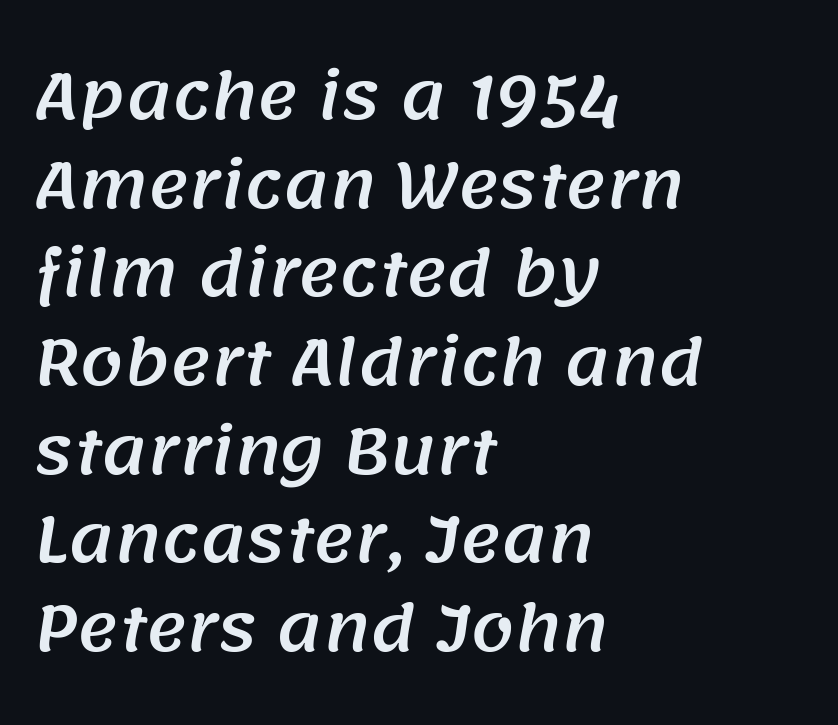
Q: Is the typeface a serif or a sans-serif typeface? A: Sans-serif.
Q: Is the text underlined? A: No.
Q: How is the paragraph aligned? A: Left-aligned.
Q: Is the spacing between letters normal or unusually wide? A: Normal.
Q: Is the spacing between lines tight, normal or loose? A: Normal.
Q: Width (condensed, normal, or wide)? A: Normal.
Q: Stroke contrast? A: Medium.
Q: x-height? A: Large.
Q: Monospaced? A: No.
